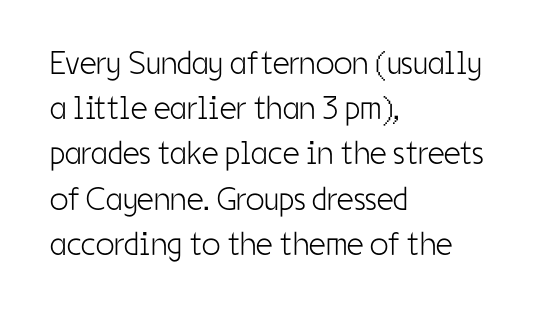
{"serif": "no", "italic": "no", "bold": "no", "weight": "light", "width": "condensed", "stroke_contrast": "low", "x_height": "medium", "monospaced": "no", "underline": "no", "align": "left", "line_spacing": "normal", "line_spacing_ratio": 1.37, "letter_spacing": "normal", "letter_spacing_em": 0.0, "glyph_px": 33}
